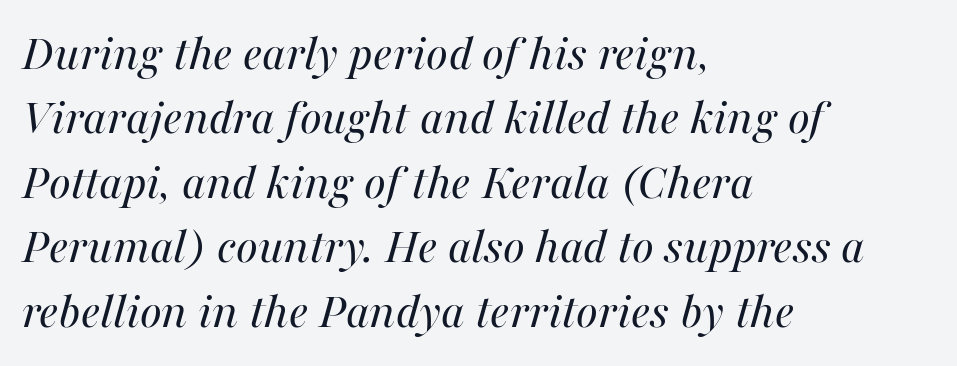
{"italic": "yes", "lean": "right", "slant_degrees": 16, "bold": "no", "weight": "regular", "width": "normal", "stroke_contrast": "medium", "x_height": "medium", "monospaced": "no", "underline": "no", "align": "left", "line_spacing_ratio": 1.24, "letter_spacing": "normal", "letter_spacing_em": 0.0, "glyph_px": 52}
